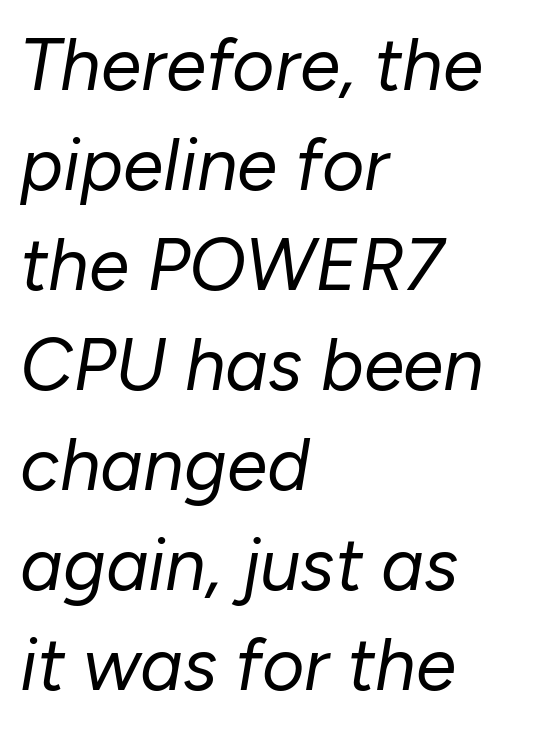
What's the leading like? Ordinary, nothing unusual. Rule under the text: the space is simply empty. The lettering tilts uniformly, giving the passage an italic look. Notice how the passage keeps a crisp vertical edge on the left only.
